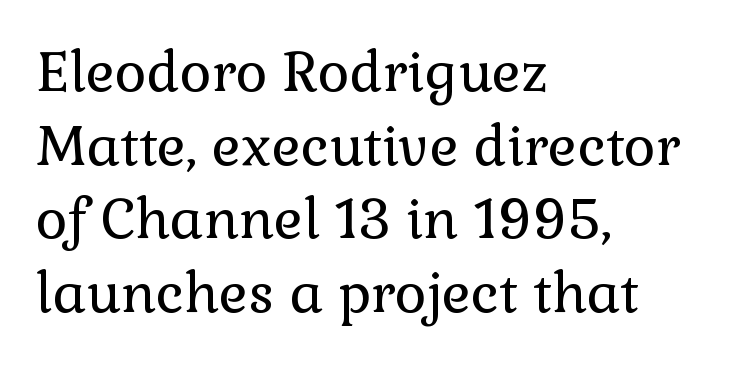
{"serif": "yes", "italic": "no", "bold": "no", "weight": "regular", "width": "normal", "stroke_contrast": "low", "x_height": "medium", "monospaced": "no", "underline": "no", "align": "left", "line_spacing": "normal", "line_spacing_ratio": 1.34, "letter_spacing": "normal", "letter_spacing_em": 0.0, "glyph_px": 55}
